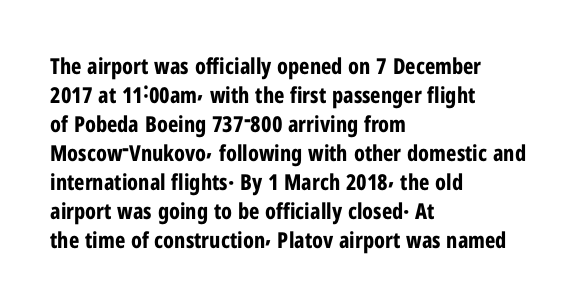
I'd describe the lettering as bold — thick and assertive. Line starts are locked; line ends wander. Nope, not italic — everything's standing straight. Only glyphs here, with clear space below each row.
